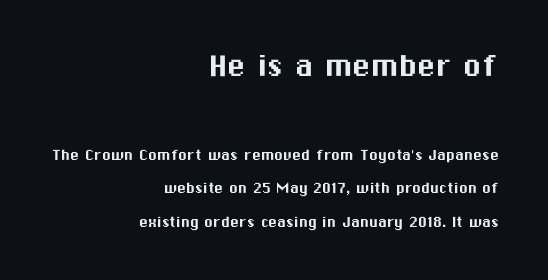
Q: Is the text italic (slanted)? A: No, it is upright.
Q: Is the typeface a serif or a sans-serif typeface? A: Sans-serif.
Q: Is the text underlined? A: No.
Q: How is the paragraph aligned? A: Right-aligned.
Q: Is the spacing between letters normal or unusually wide? A: Normal.
Q: Which block of text is set in a larger size, the first (top) or the second (bottom)? A: The first (top) one.
Q: Width (condensed, normal, or wide)? A: Normal.
Q: Stroke contrast? A: Medium.
Q: x-height? A: Medium.
Q: Monospaced? A: No.
